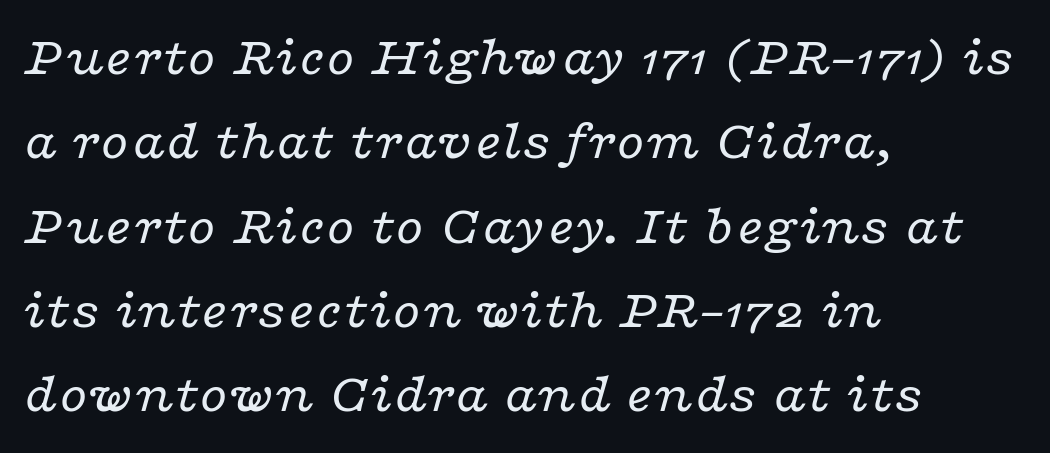
Note: serifs present on the glyphs. The glyphs look as if they've been sheared to an angle. Characters follow at the spacing the type designer built in. These glyphs show unthickened strokes, regular width or finer. Leading: standard.
